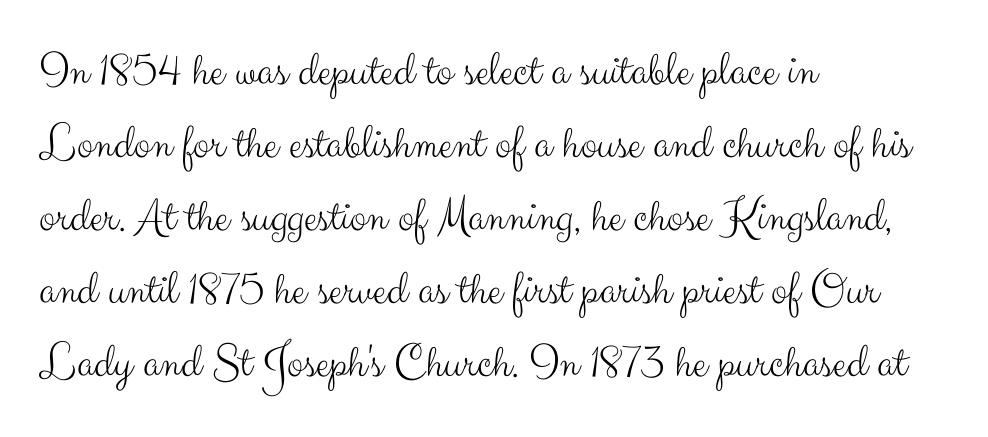
Each stroke keeps to a modest, everyday thickness or less. Type without underlining. Varying glyph widths throughout — classic text-font behaviour. The setting favours the left margin, as ordinary paragraphs usually do. Regular leading.
